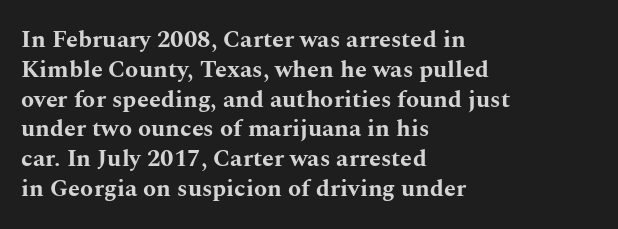
The image shows 24 px bold type, upright; set left-aligned, line spacing 1.24x, normal letter spacing, not underlined.
